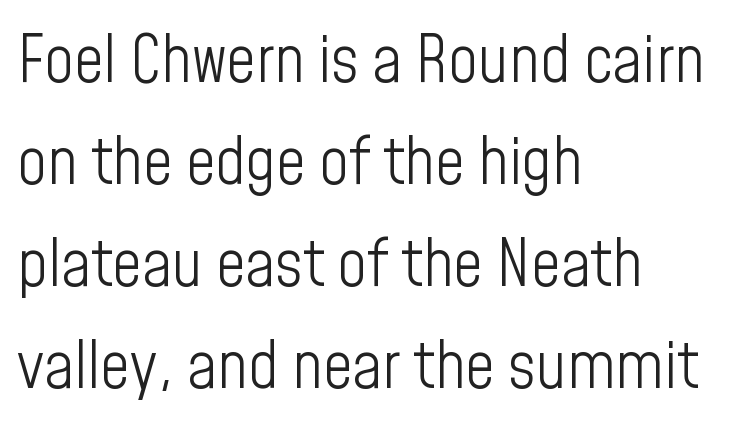
{"serif": "no", "italic": "no", "bold": "no", "weight": "light", "width": "condensed", "stroke_contrast": "low", "x_height": "medium", "monospaced": "no", "underline": "no", "align": "left", "line_spacing": "normal", "line_spacing_ratio": 1.57, "letter_spacing": "normal", "letter_spacing_em": 0.0, "glyph_px": 65}
